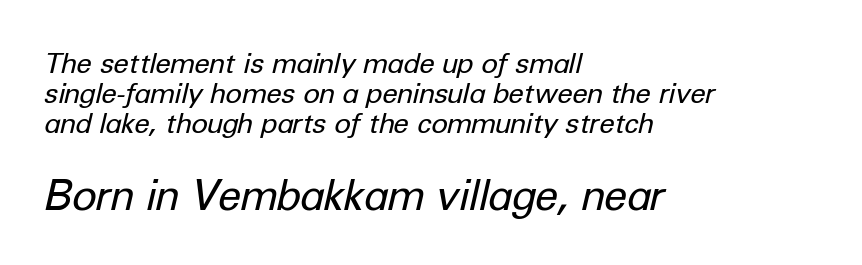
Note: smaller setting up top, larger setting below. The horizontal fit of the characters is conventional and even. Stroke thickness stays within the range of a standard reading face or lighter. The passage shown is typed in a proportional face where columns would drift. Compared with typical paragraphs, the rows here are closer together.
